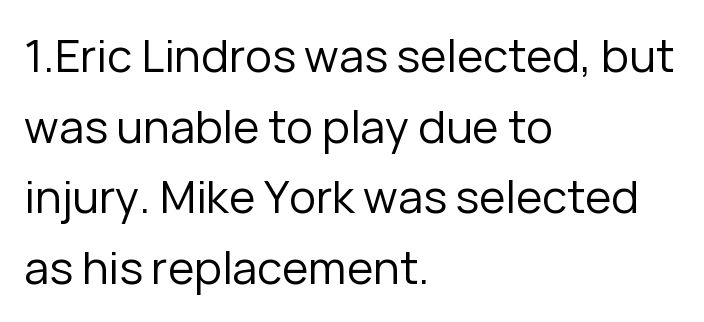
Q: Is the text bold? A: No.
Q: Is the text italic (slanted)? A: No, it is upright.
Q: Is the typeface a serif or a sans-serif typeface? A: Sans-serif.
Q: Is the text underlined? A: No.
Q: How is the paragraph aligned? A: Left-aligned.
Q: Is the spacing between letters normal or unusually wide? A: Normal.
Q: Is the spacing between lines tight, normal or loose? A: Normal.
Q: Width (condensed, normal, or wide)? A: Normal.
Q: Stroke contrast? A: Low.
Q: x-height? A: Medium.
Q: Monospaced? A: No.
